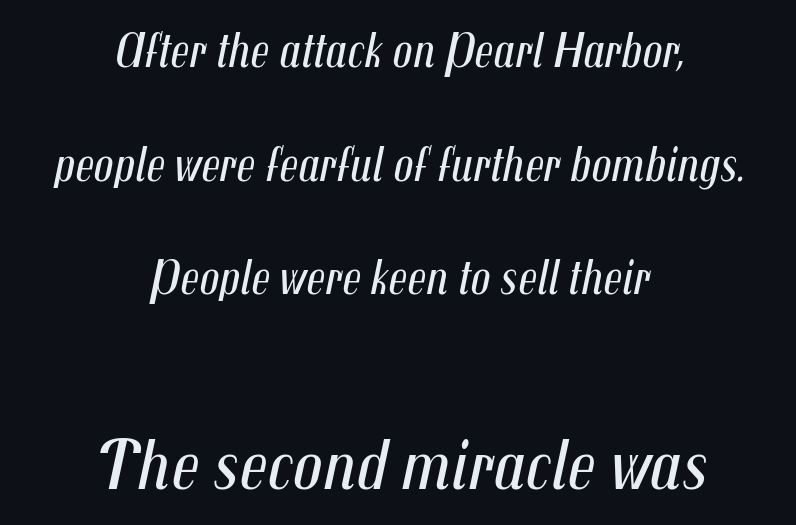
Tall strokes in this sample are angled rather than plumb. Is the letter spacing exaggerated? No — it looks like the ordinary default. The passage shown is not underscored anywhere. The face looks like a standard text weight, possibly lighter. The more generous point size was reserved for the lower chunk. This sample has the flowing, uneven cadence of proportional lettering.
